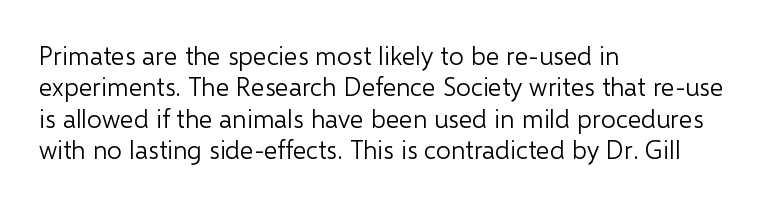
The image shows 26 px text type, upright; set left-aligned, line spacing 1.21x, normal letter spacing, not underlined.
